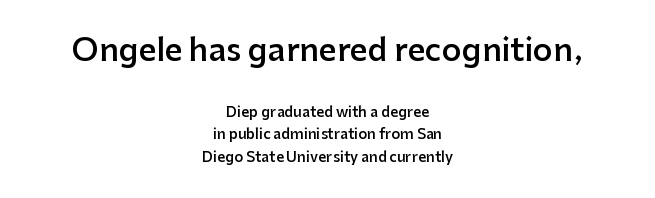
The image shows 31 px semibold sans-serif type, upright; set centered, normal line spacing (1.59x), normal letter spacing, not underlined; the first (top) block is 2.21x larger; low stroke contrast and a medium x-height.
